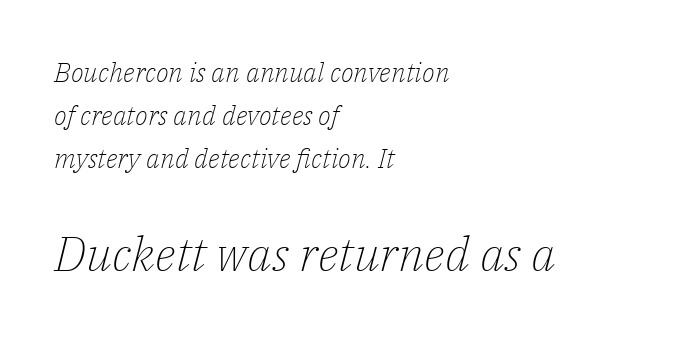
The image shows 48 px light serif type, italic (leaning right); set left-aligned, normal line spacing (1.59x), normal letter spacing, not underlined; the second (bottom) block is 1.78x larger; low stroke contrast and a medium x-height.
